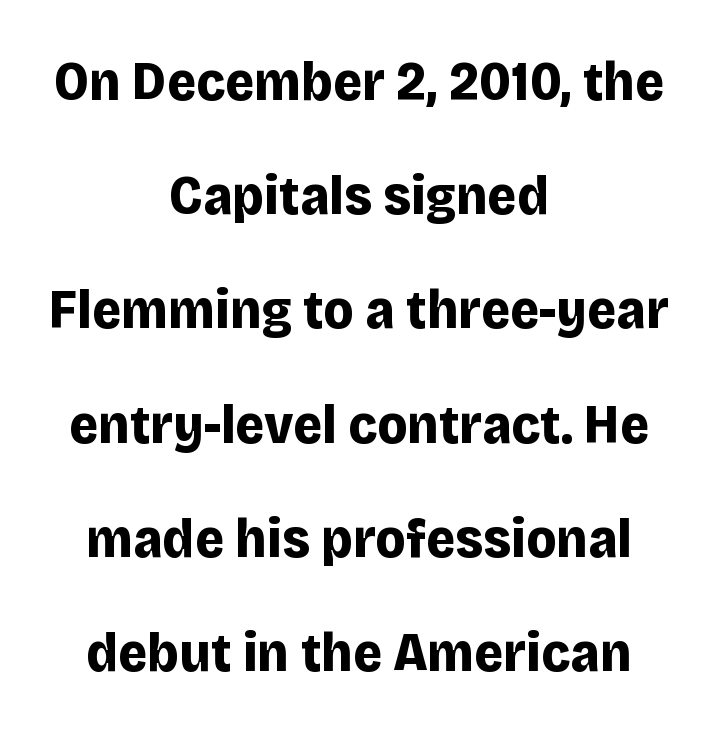
{"serif": "no", "italic": "no", "bold": "yes", "weight": "bold", "width": "normal", "stroke_contrast": "low", "x_height": "large", "monospaced": "no", "underline": "no", "align": "center", "line_spacing": "loose", "line_spacing_ratio": 2.04, "letter_spacing": "normal", "letter_spacing_em": 0.0, "glyph_px": 56}
